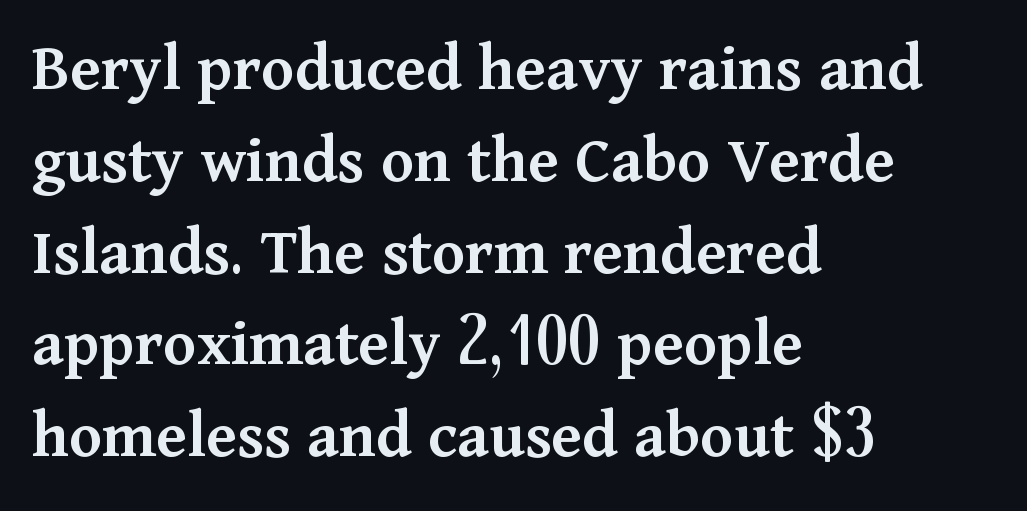
The image shows 69 px semibold serif type, upright; set left-aligned, normal line spacing (1.33x), normal letter spacing, not underlined; medium stroke contrast and a medium x-height.
